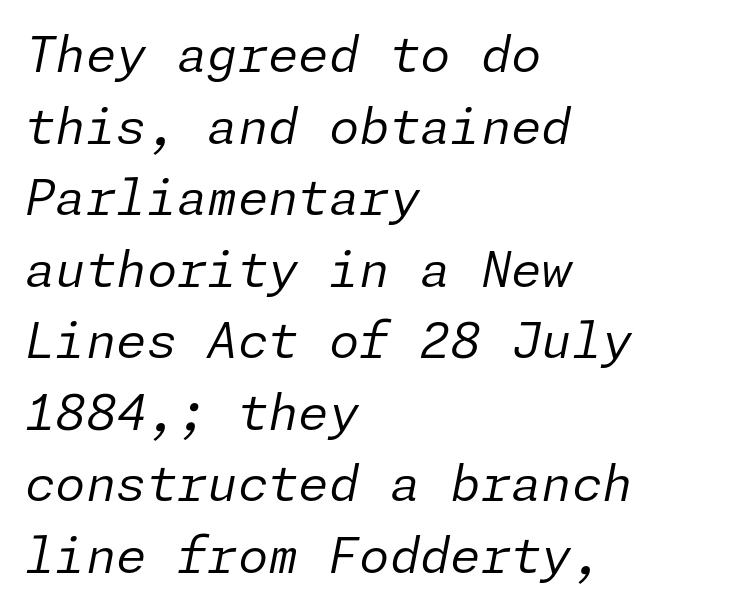
{"italic": "yes", "lean": "right", "slant_degrees": 11, "bold": "no", "weight": "regular", "width": "normal", "stroke_contrast": "low", "x_height": "medium", "underline": "no", "align": "left", "line_spacing": "normal", "line_spacing_ratio": 1.46, "letter_spacing": "normal", "letter_spacing_em": 0.0, "glyph_px": 49}
